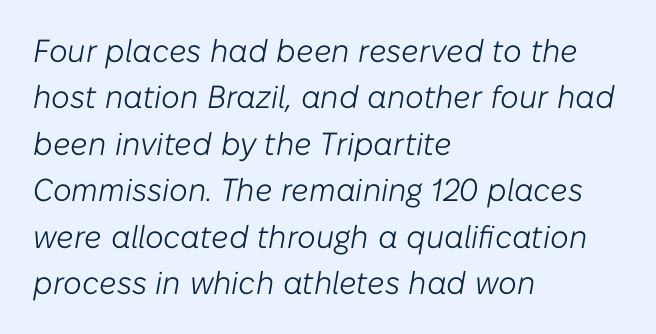
Q: Is the text bold? A: No.
Q: Is the text italic (slanted)? A: Yes, it leans right by about 10 degrees.
Q: Is the text underlined? A: No.
Q: How is the paragraph aligned? A: Left-aligned.
Q: Is the spacing between letters normal or unusually wide? A: Normal.
Q: Is the spacing between lines tight, normal or loose? A: Normal.
Q: Width (condensed, normal, or wide)? A: Normal.
Q: Stroke contrast? A: Low.
Q: x-height? A: Medium.
Q: Monospaced? A: No.
